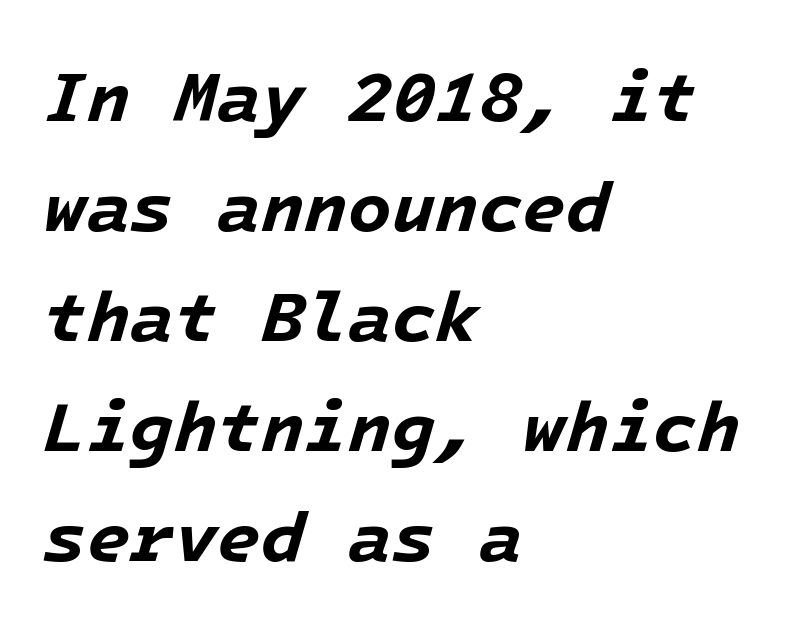
{"italic": "yes", "lean": "right", "slant_degrees": 16, "bold": "yes", "weight": "bold", "width": "normal", "stroke_contrast": "low", "x_height": "medium", "underline": "no", "align": "left", "line_spacing": "normal", "line_spacing_ratio": 1.55, "letter_spacing": "normal", "letter_spacing_em": 0.0, "glyph_px": 71}
